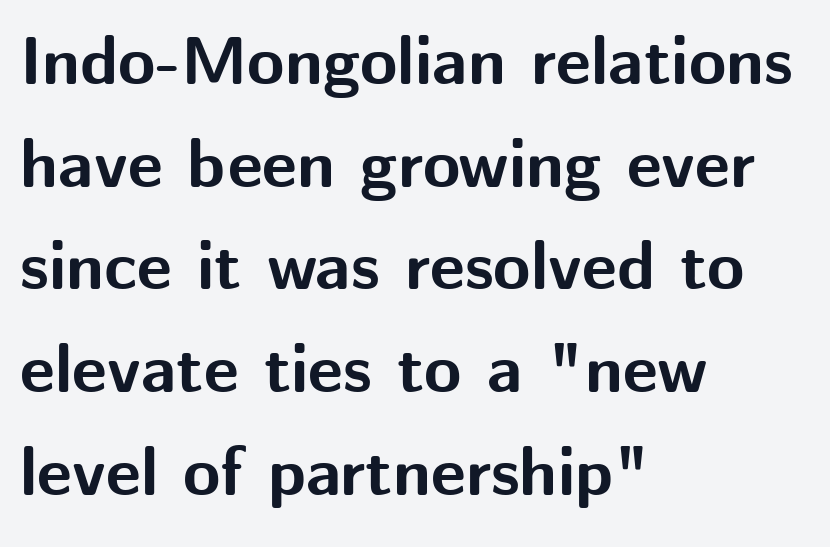
{"serif": "no", "italic": "no", "bold": "yes", "weight": "bold", "width": "normal", "stroke_contrast": "medium", "x_height": "medium", "monospaced": "no", "underline": "no", "align": "left", "line_spacing": "normal", "line_spacing_ratio": 1.51, "letter_spacing": "normal", "letter_spacing_em": 0.0, "glyph_px": 68}
